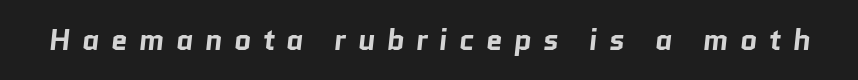
The image shows 30 px bold sans-serif type; set unusually wide letter spacing (+0.37 em), not underlined; low stroke contrast and a medium x-height.
